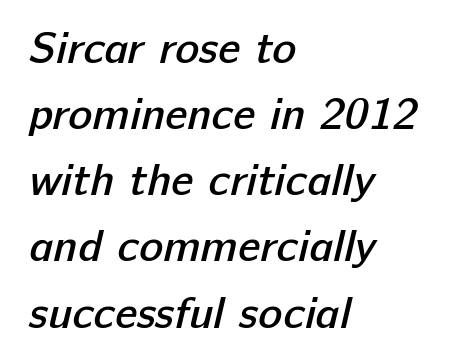
Q: Is the text bold? A: Semi-bold.
Q: Is the typeface a serif or a sans-serif typeface? A: Sans-serif.
Q: Is the text underlined? A: No.
Q: How is the paragraph aligned? A: Left-aligned.
Q: Is the spacing between letters normal or unusually wide? A: Normal.
Q: Is the spacing between lines tight, normal or loose? A: Normal.
Q: Width (condensed, normal, or wide)? A: Normal.
Q: Stroke contrast? A: Low.
Q: x-height? A: Medium.
Q: Monospaced? A: No.
